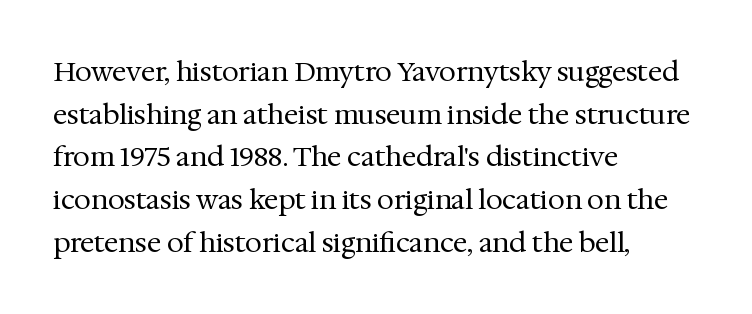
The ragged edge is on the right, which tells us the setting is flush left. Vertical strokes here are truly vertical. Heaviness? Minimal to ordinary, like unemphasized prose. Lines of text with bare space underneath.
